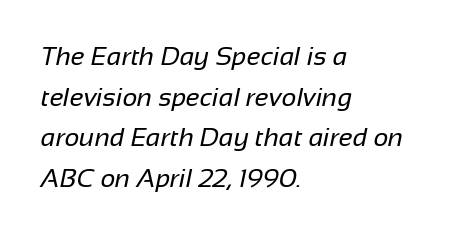
The image shows 26 px text type; set left-aligned, normal line spacing (1.56x), normal letter spacing, not underlined.
